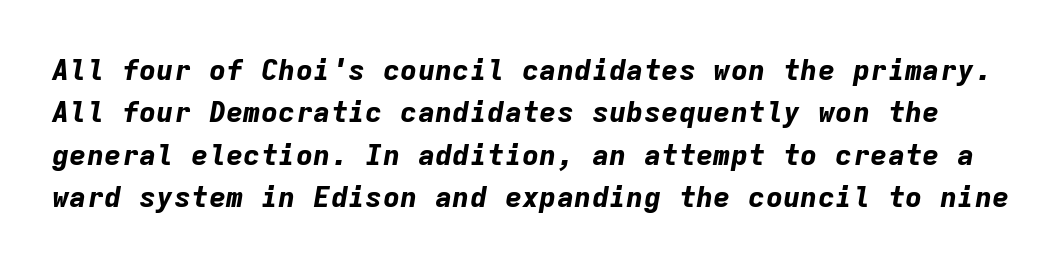
The image shows 29 px bold type, italic (leaning right), monospaced; set normal line spacing (1.46x), normal letter spacing, not underlined; low stroke contrast and a medium x-height.
